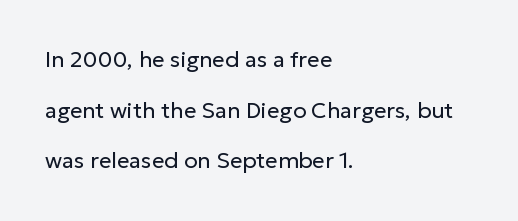
{"italic": "no", "bold": "no", "underline": "no", "align": "left", "line_spacing": "loose", "line_spacing_ratio": 2.3, "letter_spacing": "normal", "letter_spacing_em": 0.0, "glyph_px": 22}
